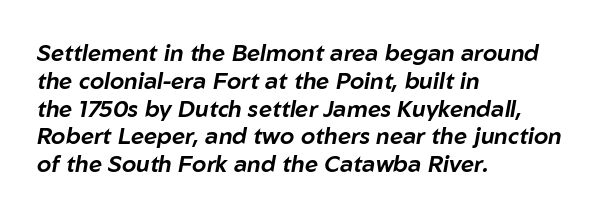
The image shows 23 px text type, italic (leaning right); set left-aligned, line spacing 1.21x, normal letter spacing, not underlined.
